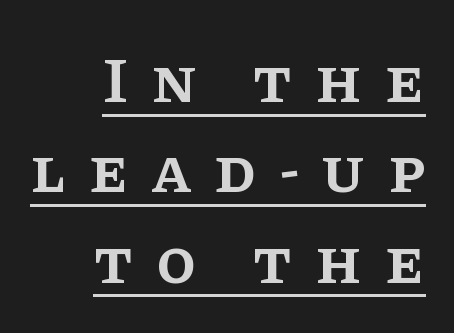
{"serif": "yes", "italic": "no", "bold": "semi", "weight": "semibold", "width": "normal", "stroke_contrast": "low", "x_height": "large", "monospaced": "no", "underline": "yes", "align": "right", "line_spacing": "normal", "line_spacing_ratio": 1.39, "letter_spacing": "wide", "letter_spacing_em": 0.36, "glyph_px": 65}
